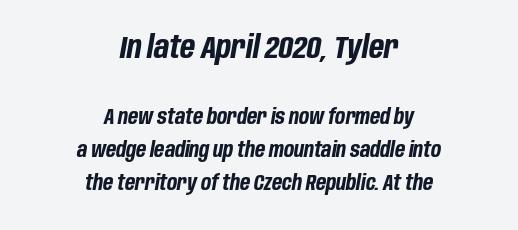
{"italic": "yes", "lean": "right", "slant_degrees": 10, "bold": "yes", "weight": "bold", "width": "condensed", "stroke_contrast": "low", "x_height": "large", "monospaced": "no", "underline": "no", "align": "center", "line_spacing": "normal", "line_spacing_ratio": 1.58, "letter_spacing": "normal", "letter_spacing_em": 0.0, "larger_block": "first", "size_ratio": 1.48, "glyph_px": 31}
